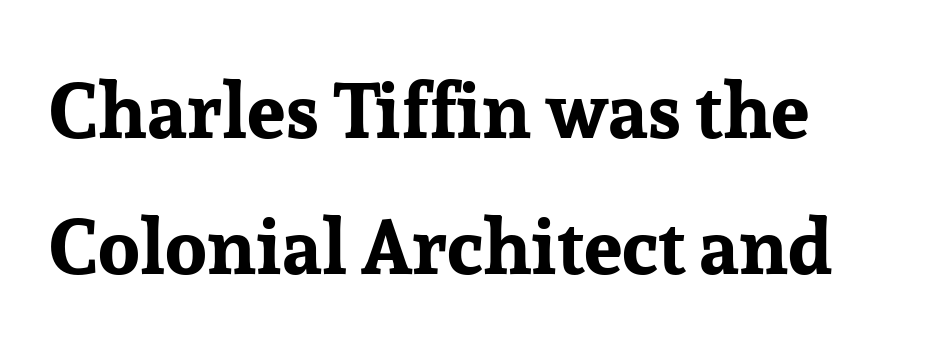
The specimen omits any rule beneath the text block's lines. Does the type have serifs? Yes, each stem ends in a small foot. The rendering keeps characters at their native spacing. No italicization has been applied; the sample stays upright.
